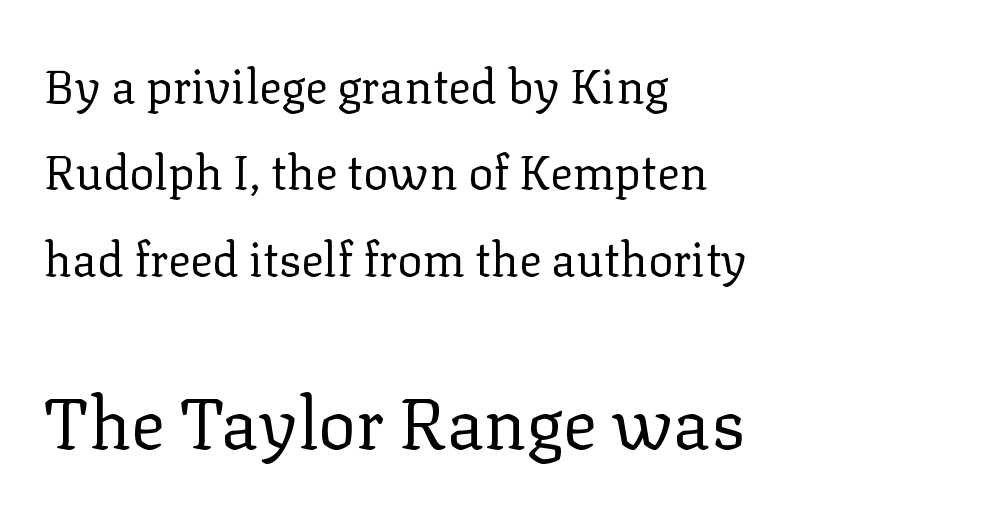
Letters rest on an invisible, unmarked baseline. The letters stand upright; this is a roman face. Unlike a clean sans, this face finishes its strokes with serifs. You could call the tracking neutral — neither tight nor loose. Think of a printed novel: that variable character pitch is what you see here. The font is comparable to plain body text, perhaps lighter.
